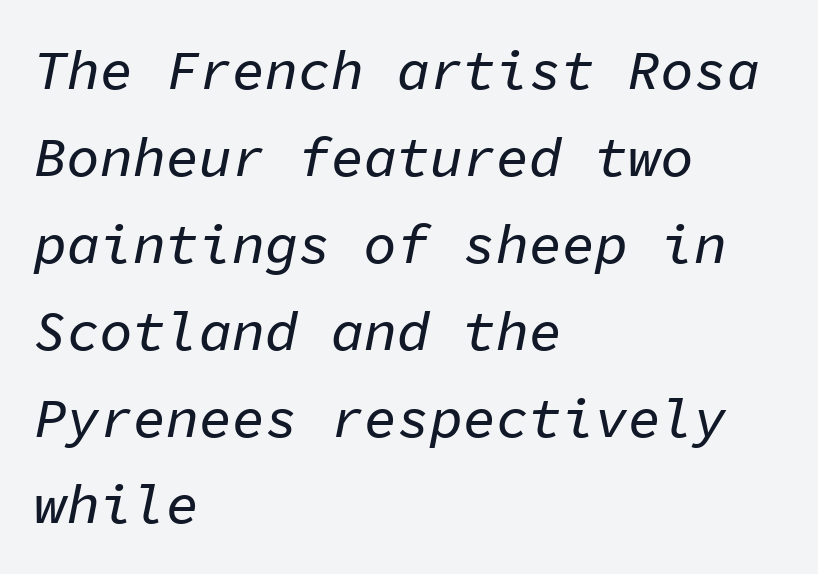
The image shows 55 px text type, italic (leaning right), monospaced; set left-aligned, normal line spacing (1.58x), normal letter spacing, not underlined; low stroke contrast and a medium x-height.
